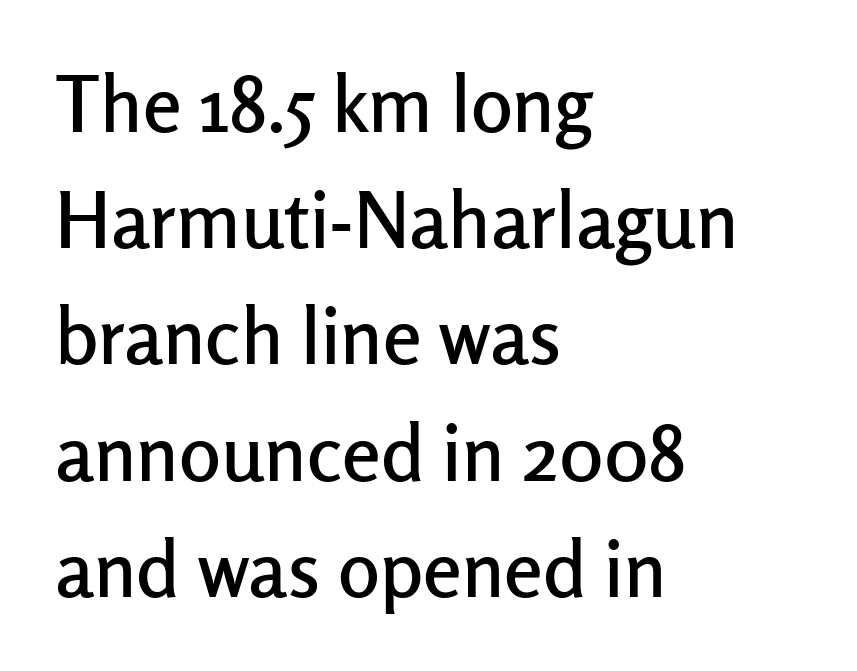
Q: Is the text italic (slanted)? A: No, it is upright.
Q: Is the typeface a serif or a sans-serif typeface? A: Sans-serif.
Q: Is the text underlined? A: No.
Q: How is the paragraph aligned? A: Left-aligned.
Q: Is the spacing between letters normal or unusually wide? A: Normal.
Q: Is the spacing between lines tight, normal or loose? A: Normal.
Q: Width (condensed, normal, or wide)? A: Normal.
Q: Stroke contrast? A: Low.
Q: x-height? A: Medium.
Q: Monospaced? A: No.
